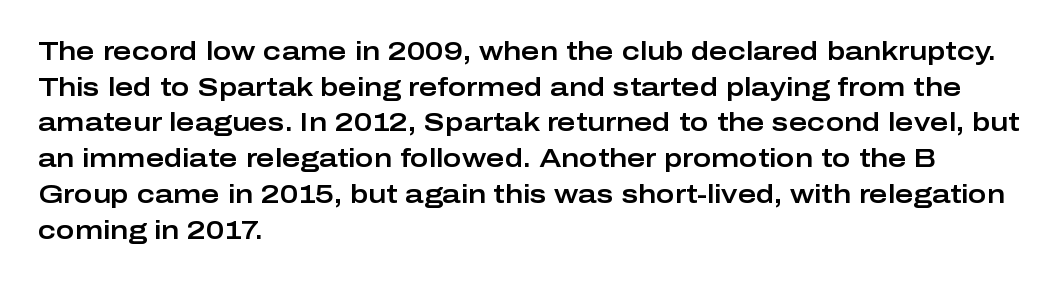
{"italic": "no", "underline": "no", "align": "left", "line_spacing": "normal", "line_spacing_ratio": 1.43, "letter_spacing": "normal", "letter_spacing_em": 0.0, "glyph_px": 25}
